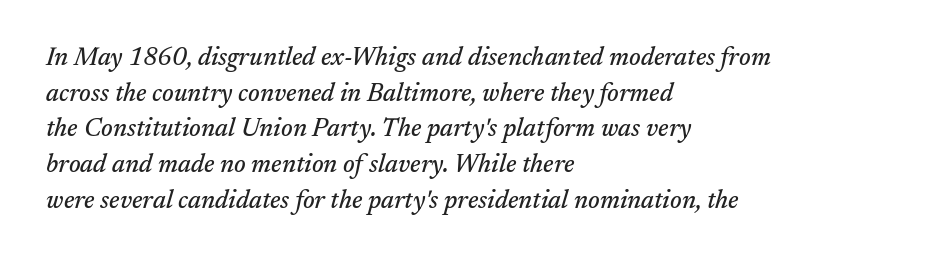
Q: Is the text italic (slanted)? A: Yes, it leans right by about 17 degrees.
Q: Is the text underlined? A: No.
Q: How is the paragraph aligned? A: Left-aligned.
Q: Is the spacing between letters normal or unusually wide? A: Normal.
Q: Is the spacing between lines tight, normal or loose? A: Normal.
